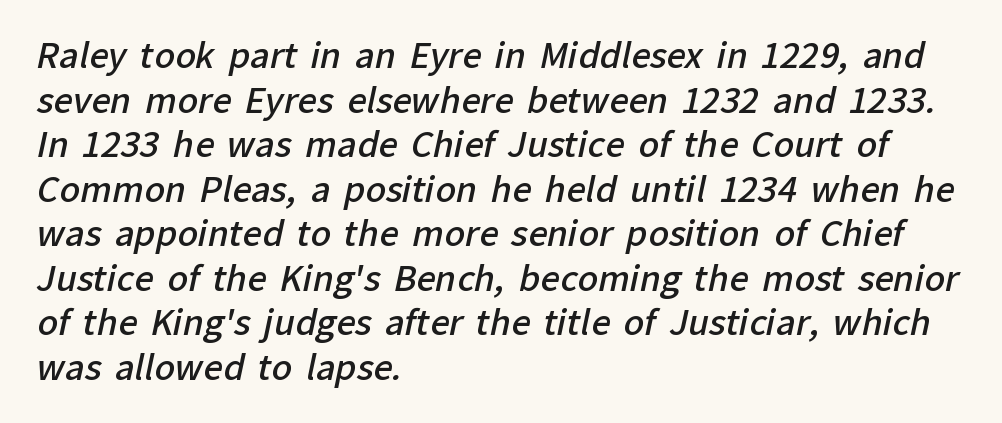
Q: Is the text bold? A: Semi-bold.
Q: Is the typeface a serif or a sans-serif typeface? A: Sans-serif.
Q: Is the text underlined? A: No.
Q: How is the paragraph aligned? A: Left-aligned.
Q: Is the spacing between letters normal or unusually wide? A: Normal.
Q: Is the spacing between lines tight, normal or loose? A: Normal.
Q: Width (condensed, normal, or wide)? A: Normal.
Q: Stroke contrast? A: Low.
Q: x-height? A: Medium.
Q: Monospaced? A: No.
